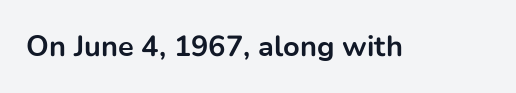
Q: Is the text bold? A: Yes.
Q: Is the text italic (slanted)? A: No, it is upright.
Q: Is the typeface a serif or a sans-serif typeface? A: Sans-serif.
Q: Is the text underlined? A: No.
Q: Is the spacing between letters normal or unusually wide? A: Normal.
Q: Width (condensed, normal, or wide)? A: Normal.
Q: Stroke contrast? A: Low.
Q: x-height? A: Medium.
Q: Monospaced? A: No.
